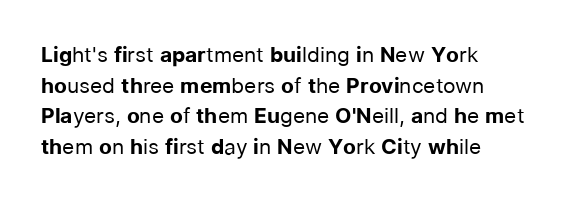
{"italic": "no", "bold": "no", "underline": "no", "align": "left", "line_spacing": "normal", "line_spacing_ratio": 1.46, "letter_spacing": "normal", "letter_spacing_em": 0.0, "glyph_px": 21}
